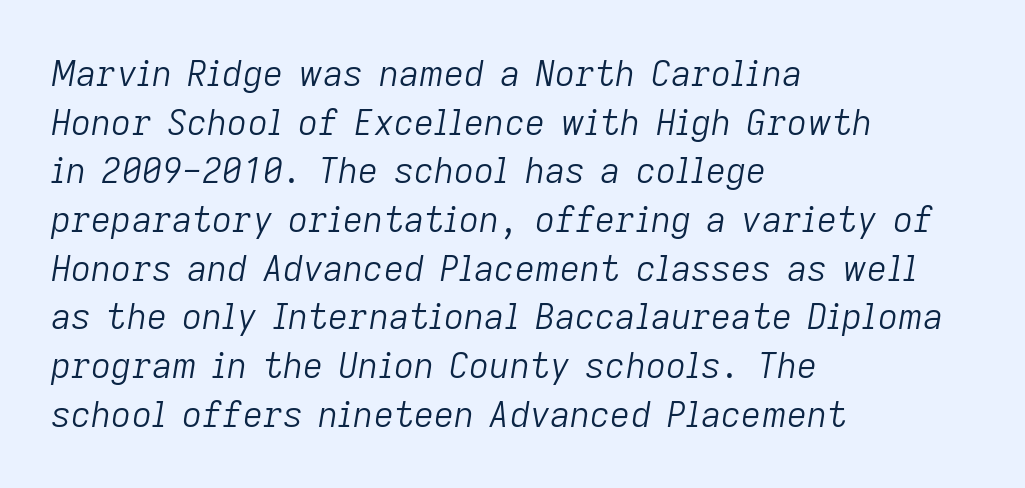
{"italic": "yes", "lean": "right", "slant_degrees": 9, "bold": "no", "weight": "light", "width": "normal", "stroke_contrast": "low", "x_height": "medium", "monospaced": "no", "underline": "no", "align": "left", "line_spacing": "normal", "line_spacing_ratio": 1.39, "letter_spacing": "normal", "letter_spacing_em": 0.0, "glyph_px": 35}
